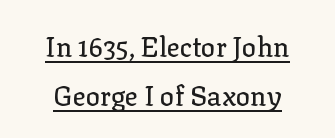
Italic? Not at all — the glyphs are vertical. The horizontal fit of the characters is conventional and even. Decoration check: the copy is underlined. In CSS terms this would be text-align: center.
